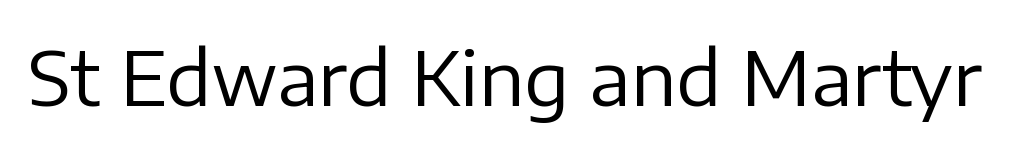
Q: Is the text bold? A: No.
Q: Is the text italic (slanted)? A: No, it is upright.
Q: Is the typeface a serif or a sans-serif typeface? A: Sans-serif.
Q: Is the text underlined? A: No.
Q: Is the spacing between letters normal or unusually wide? A: Normal.
Q: Width (condensed, normal, or wide)? A: Normal.
Q: Stroke contrast? A: Low.
Q: x-height? A: Medium.
Q: Monospaced? A: No.
